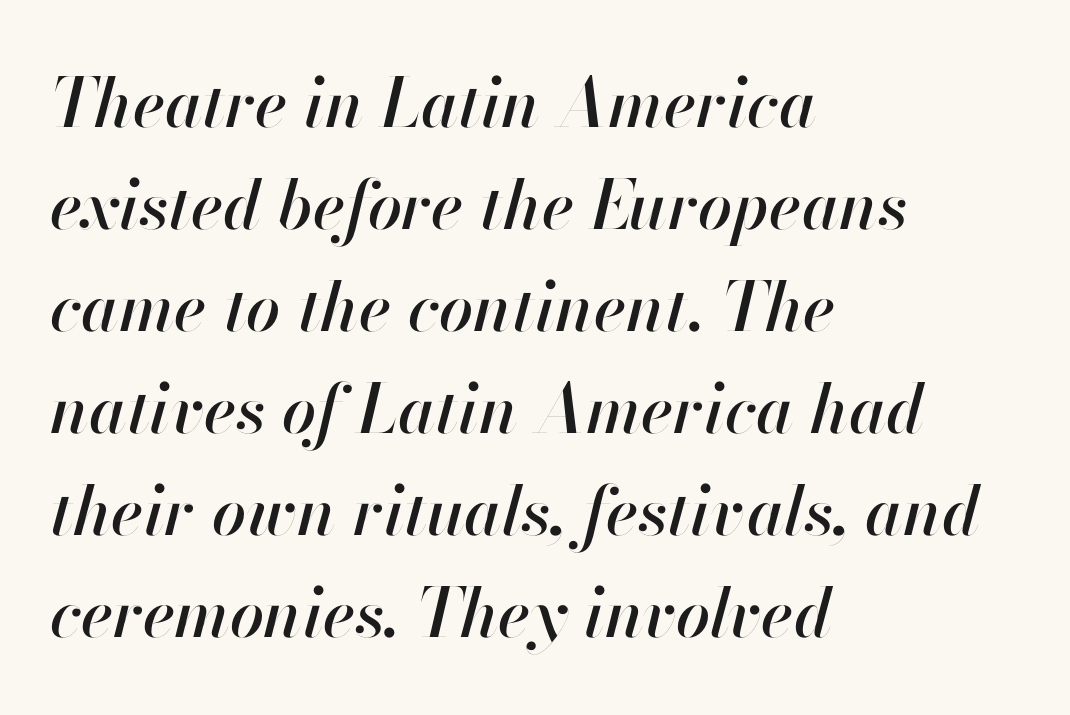
Q: Is the text italic (slanted)? A: Yes, it leans right by about 13 degrees.
Q: Is the text underlined? A: No.
Q: How is the paragraph aligned? A: Left-aligned.
Q: Is the spacing between letters normal or unusually wide? A: Normal.
Q: Is the spacing between lines tight, normal or loose? A: Normal.
Q: Width (condensed, normal, or wide)? A: Normal.
Q: Stroke contrast? A: High.
Q: x-height? A: Small.
Q: Monospaced? A: No.
